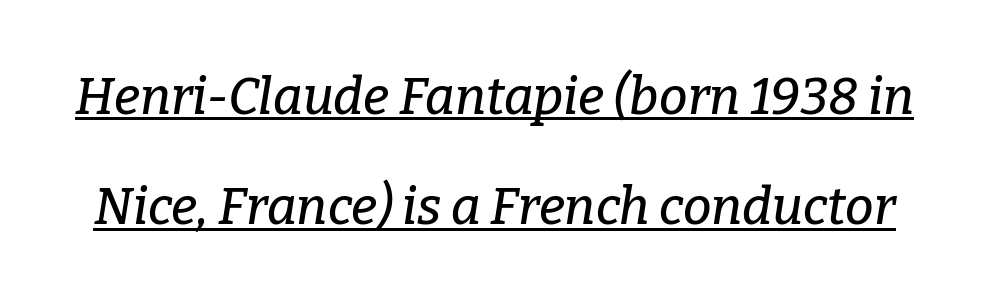
Q: Is the text italic (slanted)? A: Yes, it leans right by about 9 degrees.
Q: Is the typeface a serif or a sans-serif typeface? A: Serif.
Q: Is the text underlined? A: Yes.
Q: Is the spacing between letters normal or unusually wide? A: Normal.
Q: Is the spacing between lines tight, normal or loose? A: Loose.
Q: Width (condensed, normal, or wide)? A: Normal.
Q: Stroke contrast? A: Low.
Q: x-height? A: Medium.
Q: Monospaced? A: No.
